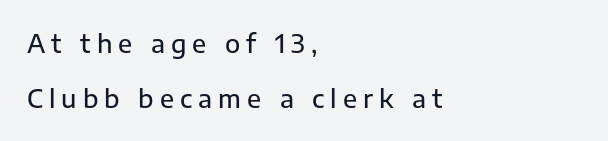
Q: Is the text italic (slanted)? A: No, it is upright.
Q: Is the text underlined? A: No.
Q: How is the paragraph aligned? A: Left-aligned.
Q: Is the spacing between letters normal or unusually wide? A: Unusually wide.
Q: Is the spacing between lines tight, normal or loose? A: Loose.
